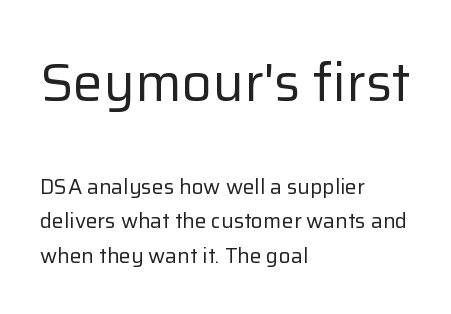
Q: Is the text bold? A: No.
Q: Is the text italic (slanted)? A: No, it is upright.
Q: Is the typeface a serif or a sans-serif typeface? A: Sans-serif.
Q: Is the text underlined? A: No.
Q: How is the paragraph aligned? A: Left-aligned.
Q: Is the spacing between letters normal or unusually wide? A: Normal.
Q: Is the spacing between lines tight, normal or loose? A: Normal.
Q: Which block of text is set in a larger size, the first (top) or the second (bottom)? A: The first (top) one.
Q: Width (condensed, normal, or wide)? A: Normal.
Q: Stroke contrast? A: Low.
Q: x-height? A: Medium.
Q: Monospaced? A: No.
